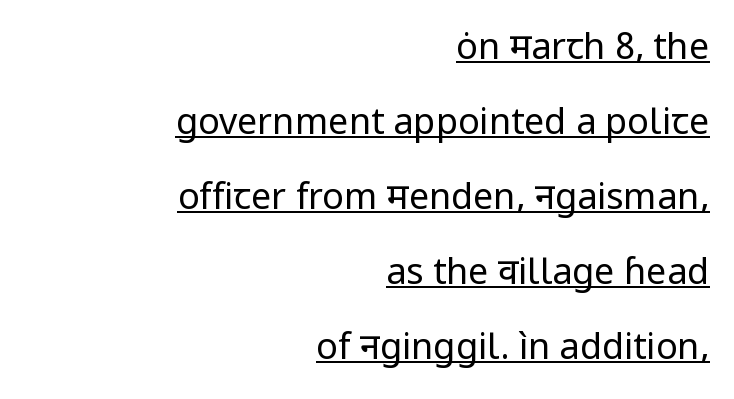
Q: Is the text bold? A: No.
Q: Is the text italic (slanted)? A: No, it is upright.
Q: Is the typeface a serif or a sans-serif typeface? A: Sans-serif.
Q: Is the text underlined? A: Yes.
Q: How is the paragraph aligned? A: Right-aligned.
Q: Is the spacing between letters normal or unusually wide? A: Normal.
Q: Is the spacing between lines tight, normal or loose? A: Loose.
Q: Width (condensed, normal, or wide)? A: Normal.
Q: Stroke contrast? A: Low.
Q: x-height? A: Medium.
Q: Monospaced? A: No.
